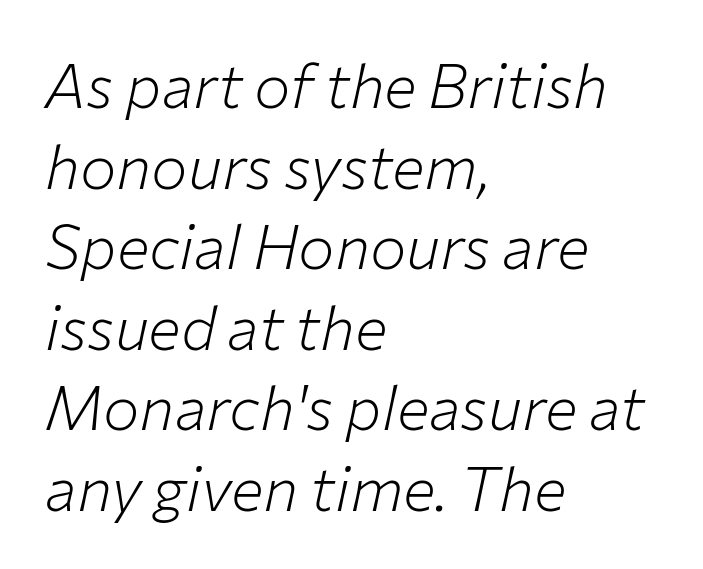
{"italic": "yes", "lean": "right", "slant_degrees": 12, "bold": "no", "weight": "light", "width": "normal", "stroke_contrast": "low", "x_height": "medium", "monospaced": "no", "underline": "no", "align": "left", "line_spacing": "normal", "line_spacing_ratio": 1.32, "letter_spacing": "normal", "letter_spacing_em": 0.0, "glyph_px": 61}
